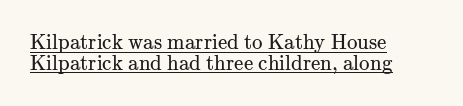
This rendering features underlined lettering. These lines are set flush left with a ragged right edge. Weight: in the light-to-regular range. The leading is snug, giving the passage a crowded texture. Words appear dense and cohesive because spacing is normal. The lettering stays uniformly vertical, giving the passage a roman look.
